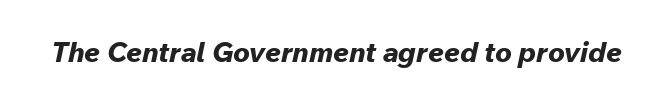
{"italic": "yes", "lean": "right", "slant_degrees": 12, "bold": "yes", "weight": "bold", "width": "normal", "stroke_contrast": "low", "x_height": "medium", "monospaced": "no", "underline": "no", "letter_spacing": "normal", "letter_spacing_em": 0.0, "glyph_px": 28}
